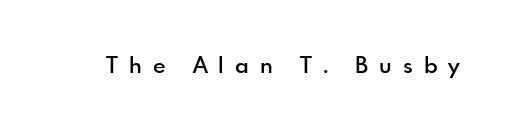
The image shows 22 px text type, upright; set unusually wide letter spacing (+0.5 em), not underlined.
